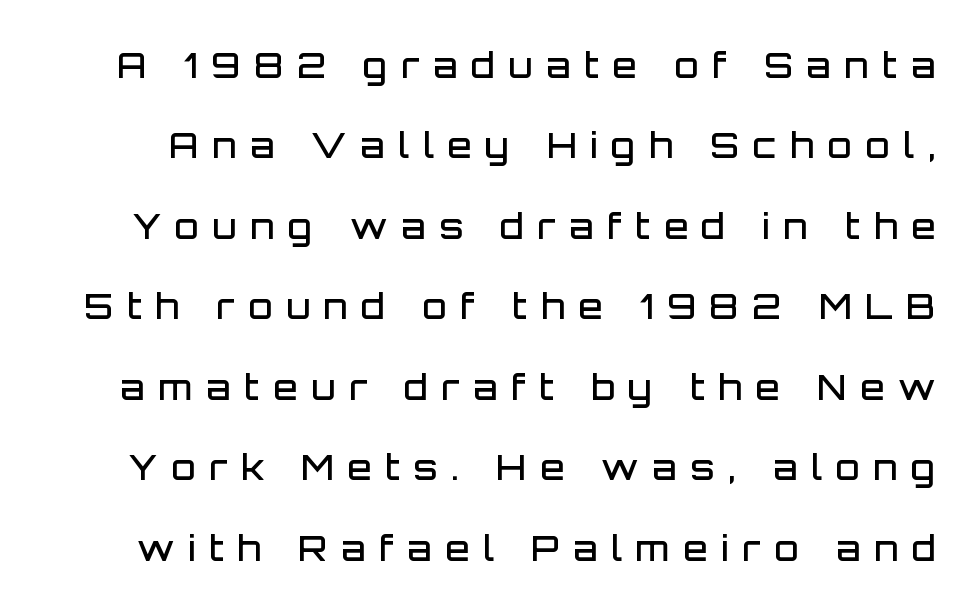
The image shows 35 px semibold sans-serif type, upright; set loose line spacing (2.3x), unusually wide letter spacing (+0.39 em), not underlined; low stroke contrast and a large x-height.
